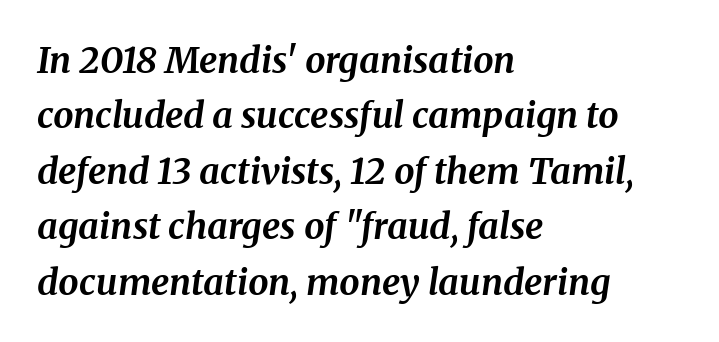
The image shows 36 px bold serif type, italic (leaning right); set left-aligned, normal line spacing (1.54x), normal letter spacing, not underlined; medium stroke contrast and a medium x-height.
